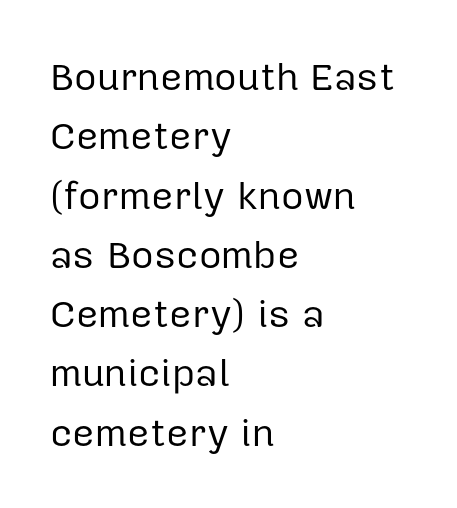
{"serif": "no", "italic": "no", "bold": "no", "weight": "regular", "width": "normal", "stroke_contrast": "low", "x_height": "medium", "monospaced": "no", "underline": "no", "align": "left", "line_spacing": "normal", "line_spacing_ratio": 1.52, "letter_spacing": "normal", "letter_spacing_em": 0.0, "glyph_px": 39}
